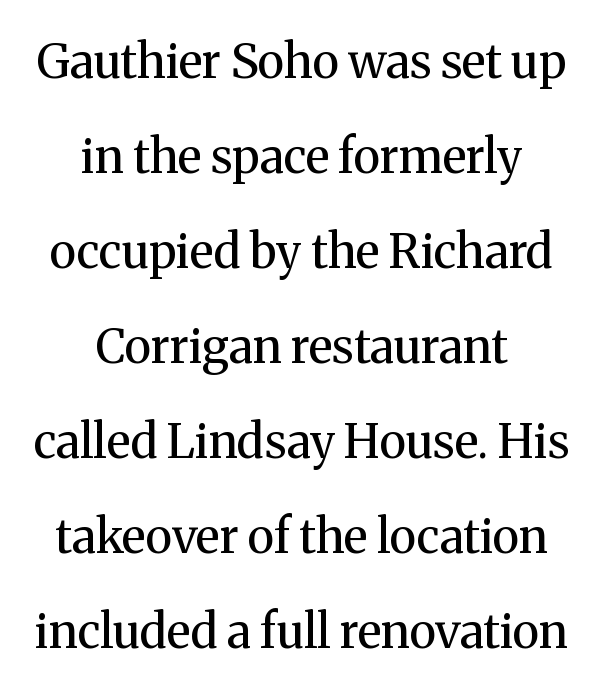
Q: Is the text bold? A: No.
Q: Is the text italic (slanted)? A: No, it is upright.
Q: Is the typeface a serif or a sans-serif typeface? A: Serif.
Q: Is the text underlined? A: No.
Q: How is the paragraph aligned? A: Centered.
Q: Is the spacing between letters normal or unusually wide? A: Normal.
Q: Is the spacing between lines tight, normal or loose? A: Loose.
Q: Width (condensed, normal, or wide)? A: Normal.
Q: Stroke contrast? A: Medium.
Q: x-height? A: Medium.
Q: Monospaced? A: No.
